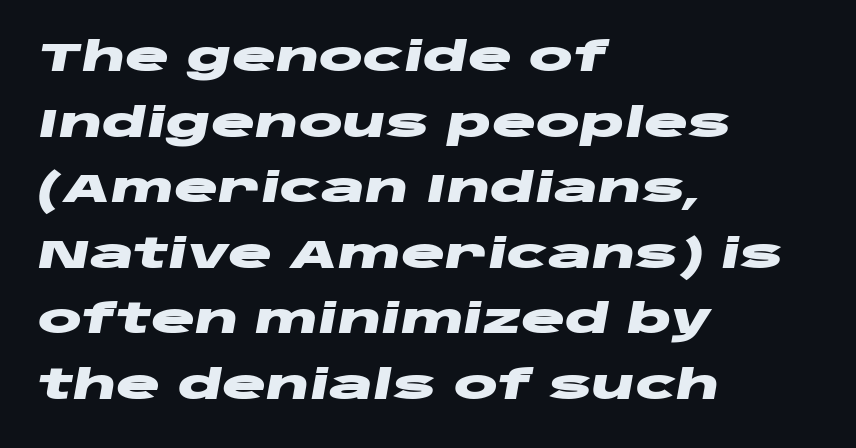
The image shows 41 px heavy, wide type, italic (leaning right); set left-aligned, normal line spacing (1.6x), normal letter spacing, not underlined; low stroke contrast and a large x-height.
